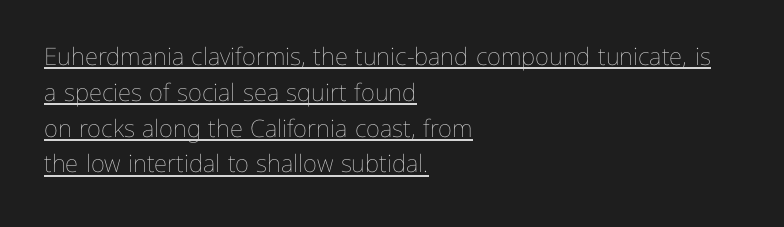
The image shows 24 px text type, upright; set left-aligned, normal line spacing (1.49x), normal letter spacing, underlined.
